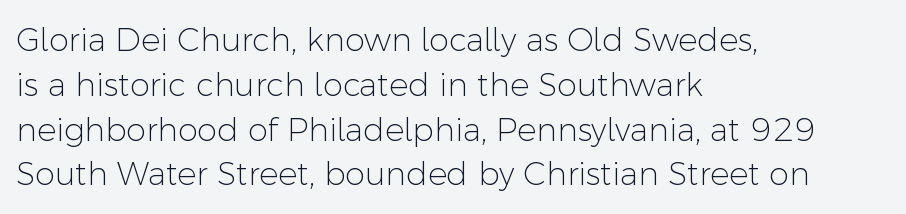
The image shows 32 px light sans-serif type, upright; set left-aligned, normal line spacing (1.4x), normal letter spacing, not underlined; low stroke contrast and a medium x-height.
